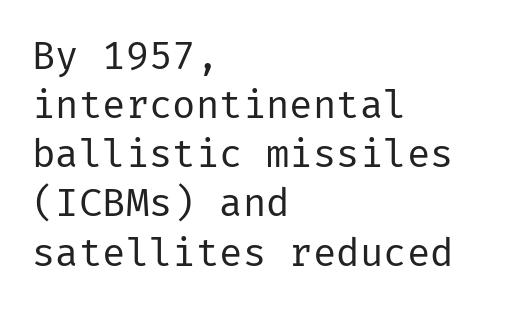
Q: Is the text bold? A: No.
Q: Is the text italic (slanted)? A: No, it is upright.
Q: Is the typeface a serif or a sans-serif typeface? A: Sans-serif.
Q: Is the text underlined? A: No.
Q: How is the paragraph aligned? A: Left-aligned.
Q: Is the spacing between letters normal or unusually wide? A: Normal.
Q: Is the spacing between lines tight, normal or loose? A: Normal.
Q: Width (condensed, normal, or wide)? A: Normal.
Q: Stroke contrast? A: Low.
Q: x-height? A: Medium.
